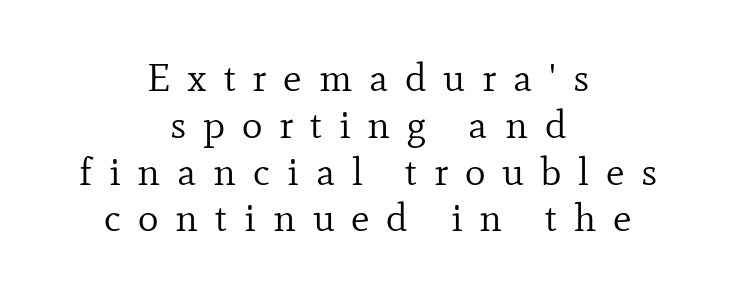
The strokes carry an ordinary text weight at most. One-word summary of the alignment: center. Check the space under the baseline: it is left empty. The rendering shows small feet on the letterforms — a serif design. Tall strokes in this sample are plumb rather than angled. A typesetter would call this proportional, since set widths differ per character.
